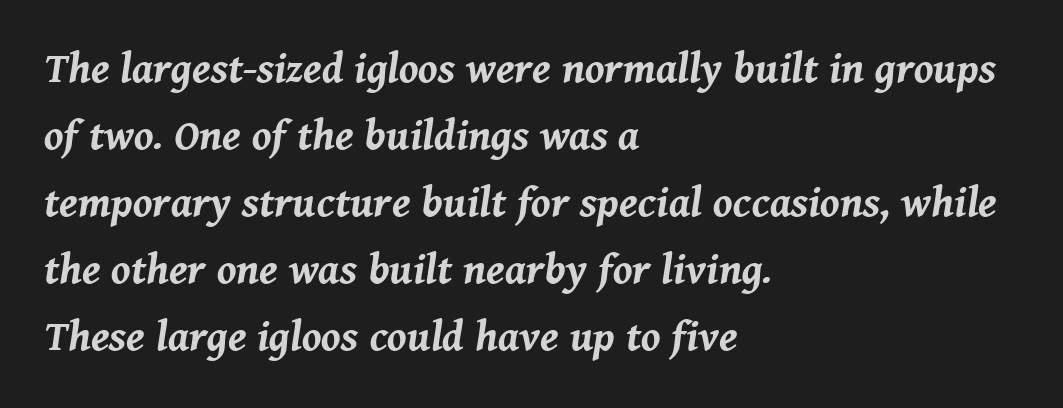
Q: Is the text bold? A: Yes.
Q: Is the text italic (slanted)? A: Yes, it leans right by about 8 degrees.
Q: Is the text underlined? A: No.
Q: How is the paragraph aligned? A: Left-aligned.
Q: Is the spacing between letters normal or unusually wide? A: Normal.
Q: Is the spacing between lines tight, normal or loose? A: Normal.
Q: Width (condensed, normal, or wide)? A: Normal.
Q: Stroke contrast? A: Medium.
Q: x-height? A: Medium.
Q: Monospaced? A: No.
